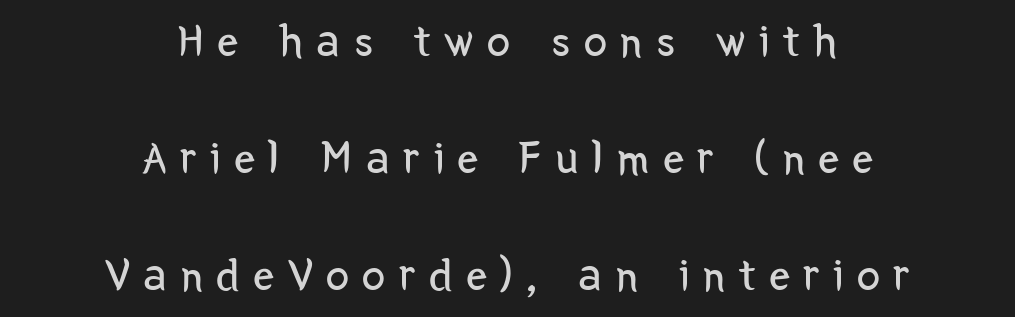
Q: Is the text bold? A: No.
Q: Is the text italic (slanted)? A: No, it is upright.
Q: Is the typeface a serif or a sans-serif typeface? A: Sans-serif.
Q: Is the text underlined? A: No.
Q: How is the paragraph aligned? A: Centered.
Q: Is the spacing between letters normal or unusually wide? A: Unusually wide.
Q: Is the spacing between lines tight, normal or loose? A: Loose.
Q: Width (condensed, normal, or wide)? A: Condensed.
Q: Stroke contrast? A: Low.
Q: x-height? A: Medium.
Q: Monospaced? A: No.
